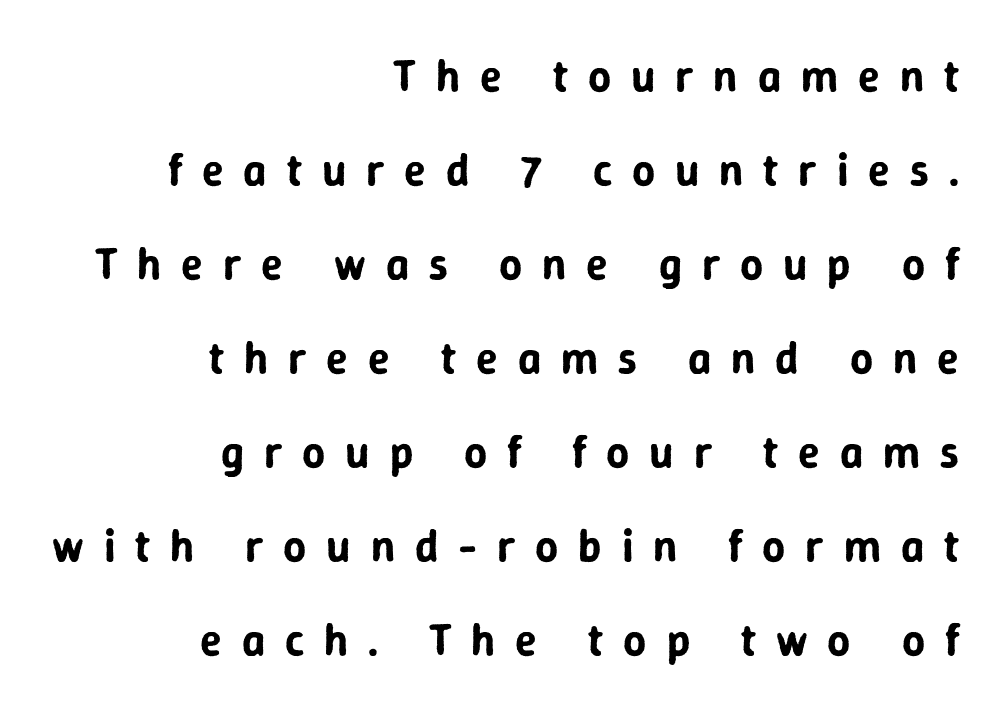
Q: Is the text italic (slanted)? A: No, it is upright.
Q: Is the typeface a serif or a sans-serif typeface? A: Sans-serif.
Q: Is the text underlined? A: No.
Q: How is the paragraph aligned? A: Right-aligned.
Q: Is the spacing between letters normal or unusually wide? A: Unusually wide.
Q: Is the spacing between lines tight, normal or loose? A: Loose.
Q: Width (condensed, normal, or wide)? A: Normal.
Q: Stroke contrast? A: Low.
Q: x-height? A: Medium.
Q: Monospaced? A: No.
